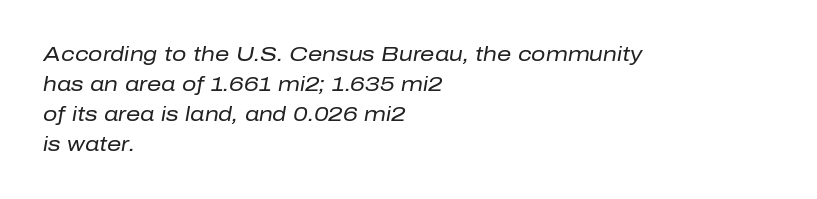
The image shows 20 px text type, italic (leaning right); set left-aligned, normal line spacing (1.5x), normal letter spacing, not underlined.
